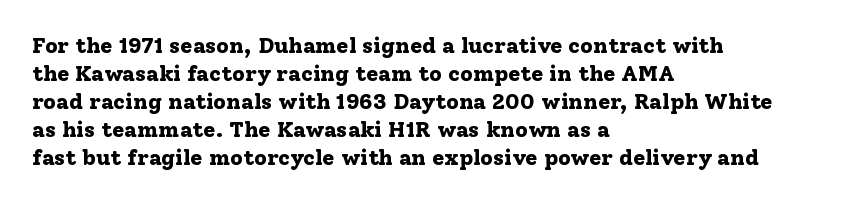
The image shows 22 px bold type, upright; set left-aligned, normal line spacing (1.27x), normal letter spacing, not underlined.
